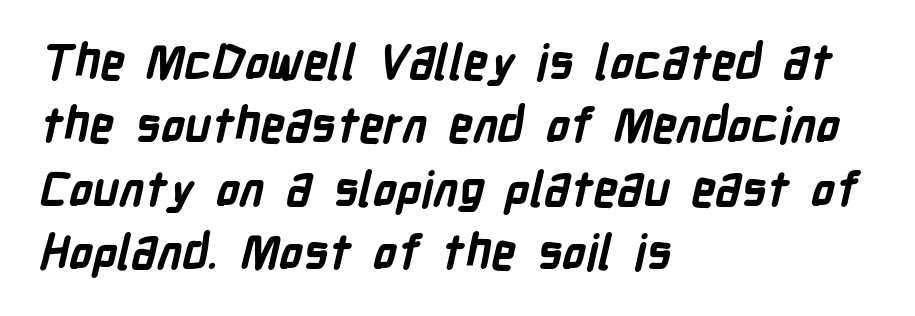
{"serif": "no", "bold": "yes", "weight": "bold", "width": "condensed", "stroke_contrast": "low", "x_height": "medium", "monospaced": "no", "underline": "no", "align": "left", "line_spacing": "normal", "line_spacing_ratio": 1.32, "letter_spacing": "normal", "letter_spacing_em": 0.0, "glyph_px": 48}
